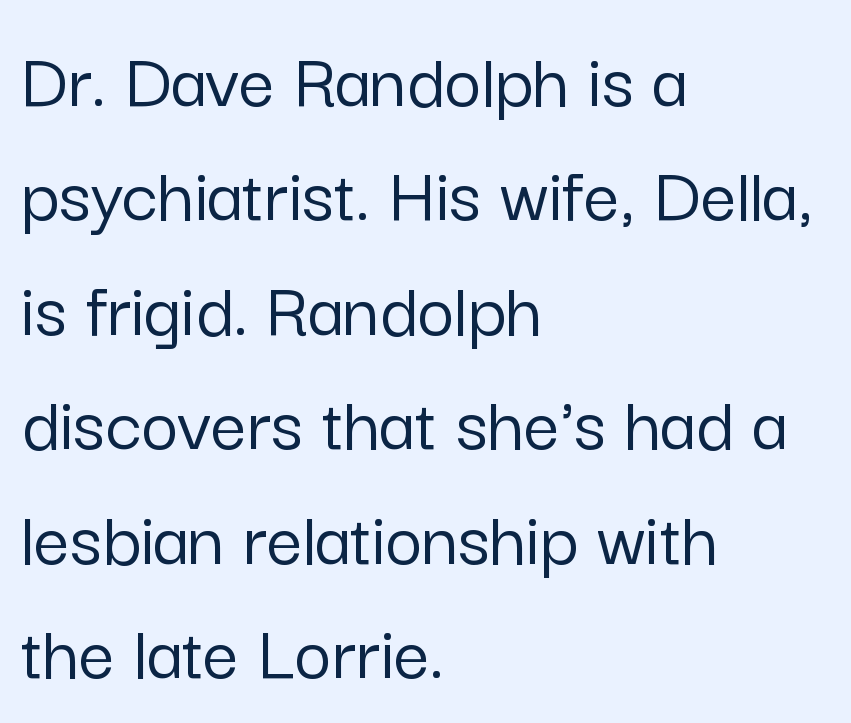
The image shows 80 px sans-serif type, upright; set left-aligned, normal line spacing (1.43x), normal letter spacing, not underlined; low stroke contrast and a medium x-height.
